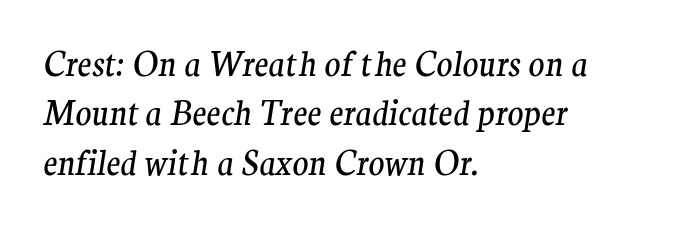
Q: Is the text bold? A: No.
Q: Is the text italic (slanted)? A: Yes, it leans right by about 9 degrees.
Q: Is the typeface a serif or a sans-serif typeface? A: Serif.
Q: Is the text underlined? A: No.
Q: How is the paragraph aligned? A: Left-aligned.
Q: Is the spacing between letters normal or unusually wide? A: Normal.
Q: Is the spacing between lines tight, normal or loose? A: Normal.
Q: Width (condensed, normal, or wide)? A: Normal.
Q: Stroke contrast? A: Medium.
Q: x-height? A: Medium.
Q: Monospaced? A: No.
